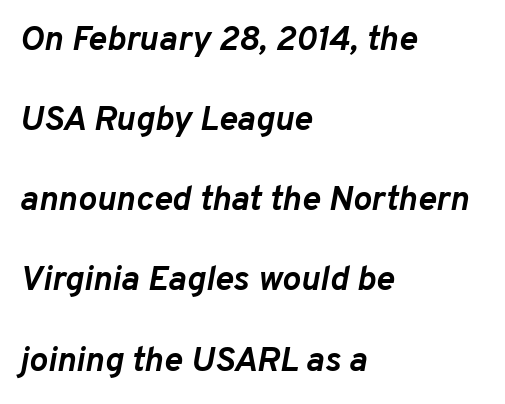
The image shows 35 px semibold type, italic (leaning right); set left-aligned, loose line spacing (2.29x), normal letter spacing, not underlined; low stroke contrast and a medium x-height.
